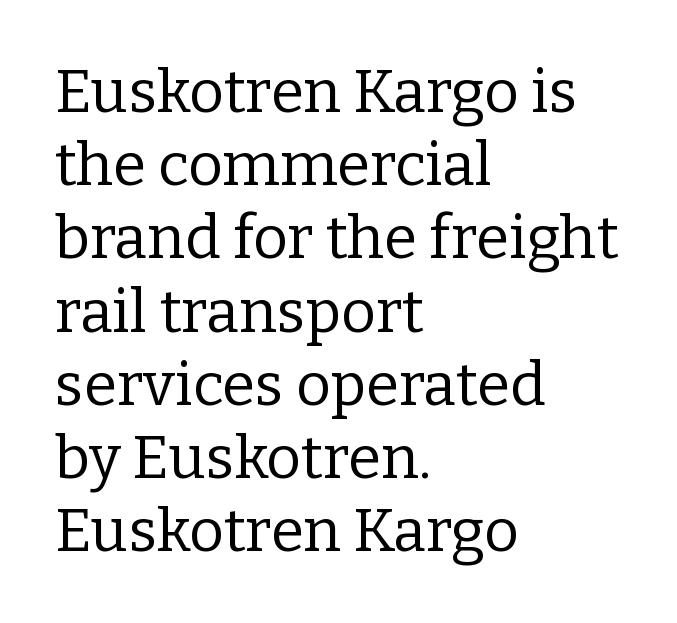
Q: Is the text bold? A: No.
Q: Is the text italic (slanted)? A: No, it is upright.
Q: Is the typeface a serif or a sans-serif typeface? A: Serif.
Q: Is the text underlined? A: No.
Q: How is the paragraph aligned? A: Left-aligned.
Q: Is the spacing between letters normal or unusually wide? A: Normal.
Q: Width (condensed, normal, or wide)? A: Normal.
Q: Stroke contrast? A: Low.
Q: x-height? A: Medium.
Q: Monospaced? A: No.
